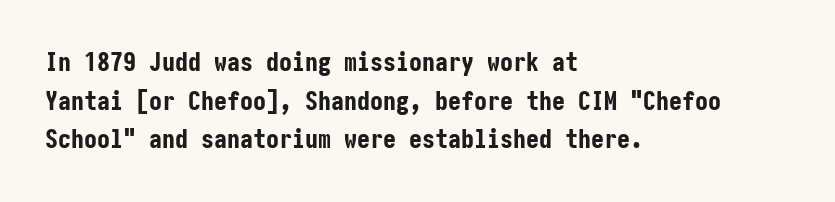
The image shows 26 px bold type, upright; set left-aligned, normal line spacing (1.49x), normal letter spacing, not underlined.
